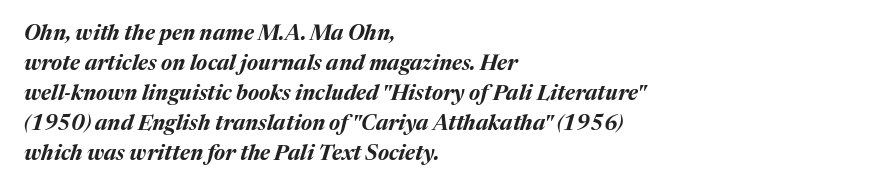
Q: Is the text bold? A: Yes.
Q: Is the text italic (slanted)? A: Yes, it leans right by about 17 degrees.
Q: Is the text underlined? A: No.
Q: How is the paragraph aligned? A: Left-aligned.
Q: Is the spacing between letters normal or unusually wide? A: Normal.
Q: Is the spacing between lines tight, normal or loose? A: Normal.
